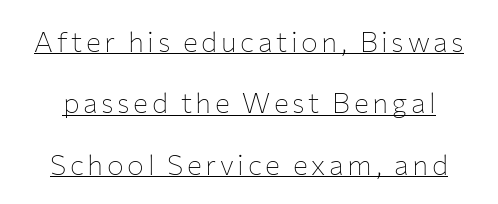
{"serif": "no", "italic": "no", "bold": "no", "weight": "thin", "width": "normal", "stroke_contrast": "low", "x_height": "medium", "monospaced": "no", "underline": "yes", "line_spacing": "loose", "line_spacing_ratio": 2.19, "glyph_px": 28}
